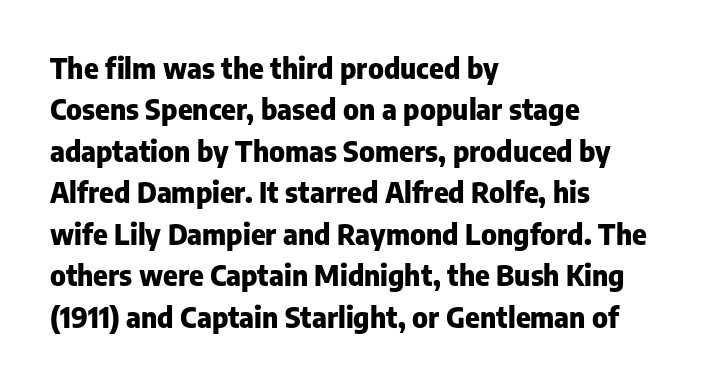
Q: Is the text bold? A: Yes.
Q: Is the text italic (slanted)? A: No, it is upright.
Q: Is the typeface a serif or a sans-serif typeface? A: Sans-serif.
Q: Is the text underlined? A: No.
Q: How is the paragraph aligned? A: Left-aligned.
Q: Is the spacing between letters normal or unusually wide? A: Normal.
Q: Is the spacing between lines tight, normal or loose? A: Normal.
Q: Width (condensed, normal, or wide)? A: Normal.
Q: Stroke contrast? A: Low.
Q: x-height? A: Medium.
Q: Monospaced? A: No.
